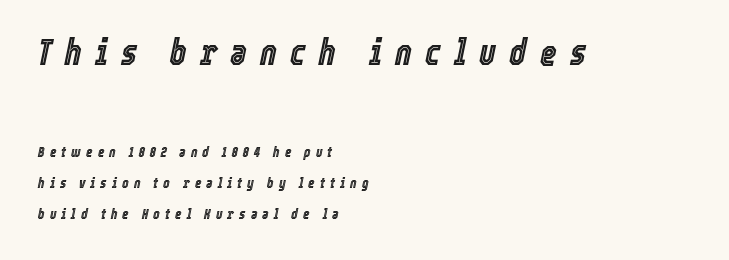
The image shows 36 px condensed type, italic (leaning right); set left-aligned, loose line spacing (2.2x), unusually wide letter spacing (+0.36 em), not underlined; the first (top) block is 2.57x larger; a medium x-height.
